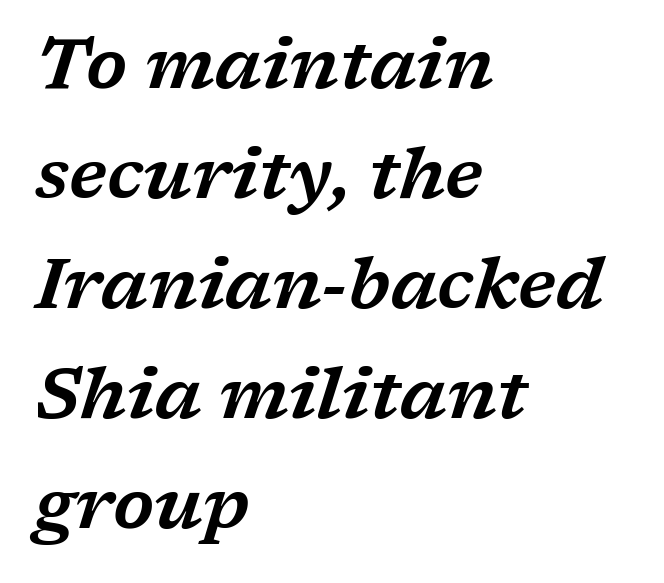
Inter-character spacing is left at the font's built-in metrics. The designer left line spacing at the default. Clear beneath every line of the passage. Visually the block forms a straight wall on the left and a jagged coastline on the right.
